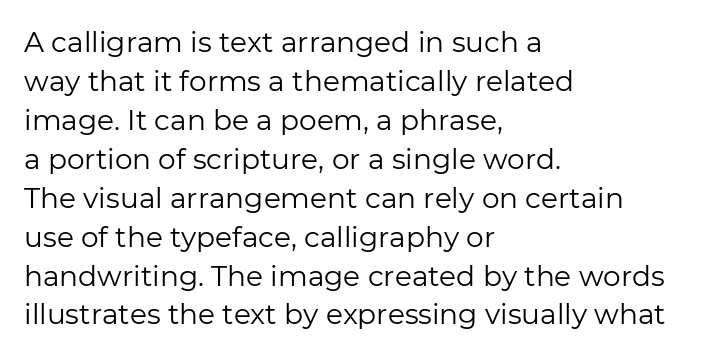
{"serif": "no", "italic": "no", "bold": "no", "weight": "regular", "width": "normal", "stroke_contrast": "low", "x_height": "medium", "monospaced": "no", "underline": "no", "align": "left", "line_spacing": "normal", "line_spacing_ratio": 1.39, "letter_spacing": "normal", "letter_spacing_em": 0.0, "glyph_px": 28}
